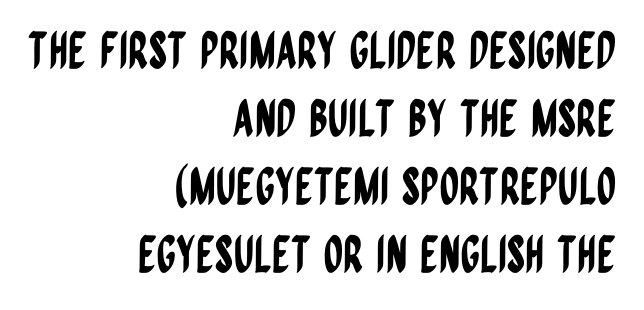
The designer went with a sans here, leaving each stem footless. Spacing verdict: proportional, widths tailored to each character. Posture: vertical. The leading is moderate, giving the passage an even texture.
